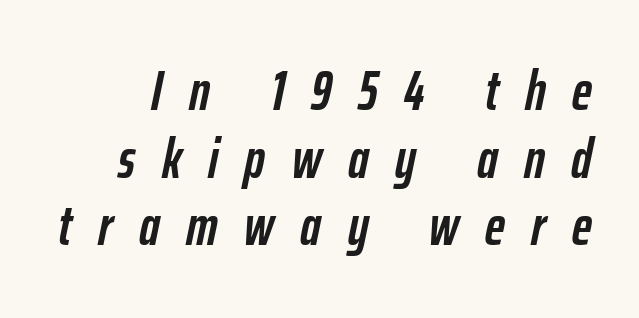
{"italic": "yes", "lean": "right", "slant_degrees": 12, "bold": "yes", "weight": "semibold", "width": "condensed", "stroke_contrast": "low", "x_height": "medium", "monospaced": "no", "underline": "no", "line_spacing_ratio": 1.23, "letter_spacing": "wide", "letter_spacing_em": 0.48, "glyph_px": 55}
